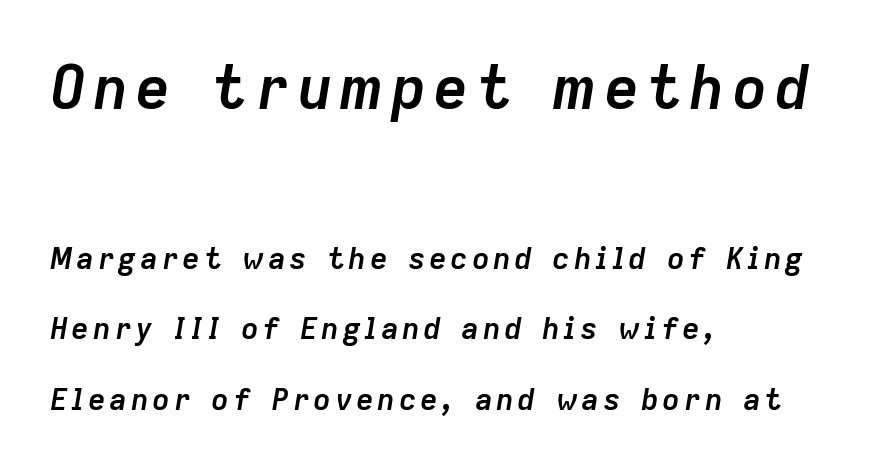
Q: Is the text bold? A: Yes.
Q: Is the text italic (slanted)? A: Yes, it leans right by about 9 degrees.
Q: Is the text underlined? A: No.
Q: How is the paragraph aligned? A: Left-aligned.
Q: Is the spacing between lines tight, normal or loose? A: Loose.
Q: Which block of text is set in a larger size, the first (top) or the second (bottom)? A: The first (top) one.
Q: Width (condensed, normal, or wide)? A: Normal.
Q: Stroke contrast? A: Low.
Q: x-height? A: Medium.
Q: Monospaced? A: No.
